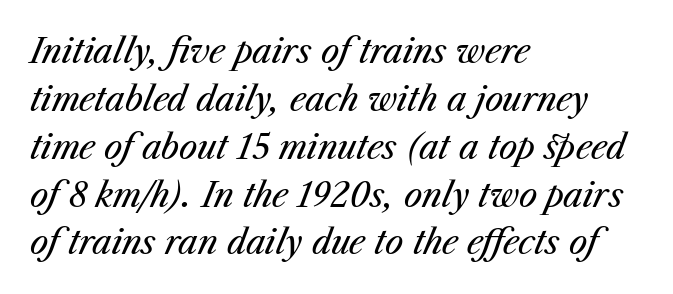
Q: Is the text bold? A: No.
Q: Is the text italic (slanted)? A: Yes, it leans right by about 23 degrees.
Q: Is the text underlined? A: No.
Q: How is the paragraph aligned? A: Left-aligned.
Q: Is the spacing between letters normal or unusually wide? A: Normal.
Q: Is the spacing between lines tight, normal or loose? A: Normal.
Q: Width (condensed, normal, or wide)? A: Normal.
Q: Stroke contrast? A: Medium.
Q: x-height? A: Medium.
Q: Monospaced? A: No.
